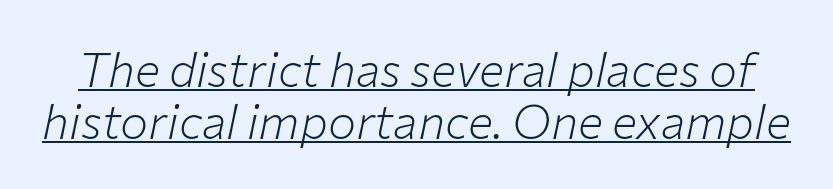
The image shows 47 px light type, italic (leaning right); set tight line spacing (1.11x), normal letter spacing, underlined; low stroke contrast and a medium x-height.
